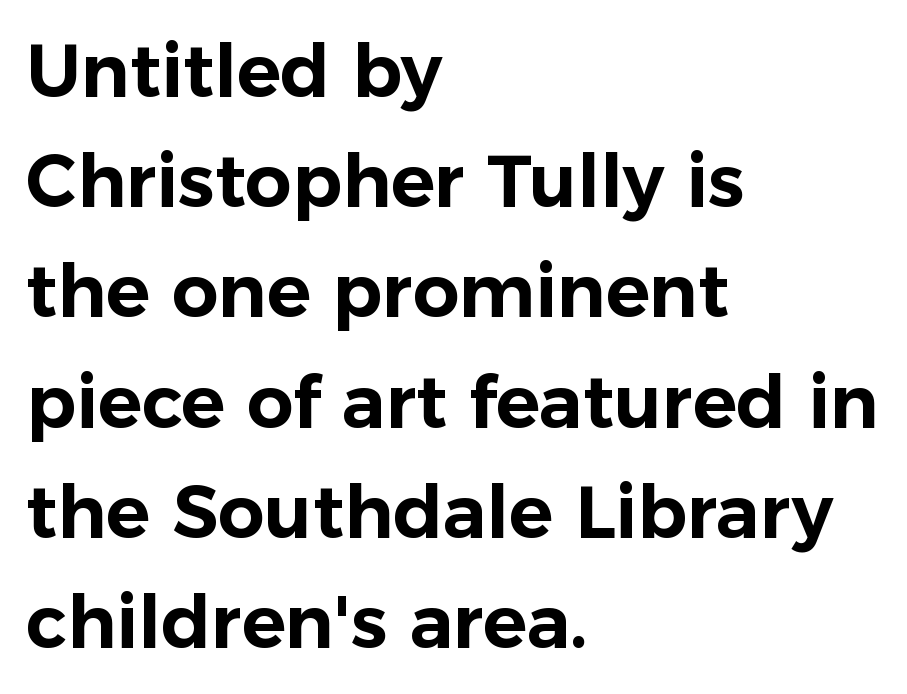
The image shows 73 px sans-serif type, upright; set left-aligned, normal line spacing (1.51x), normal letter spacing, not underlined; low stroke contrast and a medium x-height.
